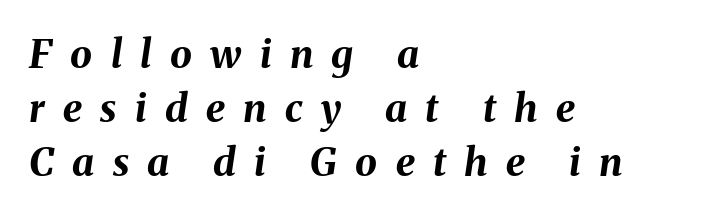
Q: Is the text bold? A: Yes.
Q: Is the text italic (slanted)? A: Yes, it leans right by about 8 degrees.
Q: Is the text underlined? A: No.
Q: How is the paragraph aligned? A: Left-aligned.
Q: Is the spacing between letters normal or unusually wide? A: Unusually wide.
Q: Is the spacing between lines tight, normal or loose? A: Normal.
Q: Width (condensed, normal, or wide)? A: Normal.
Q: Stroke contrast? A: Medium.
Q: x-height? A: Medium.
Q: Monospaced? A: No.
